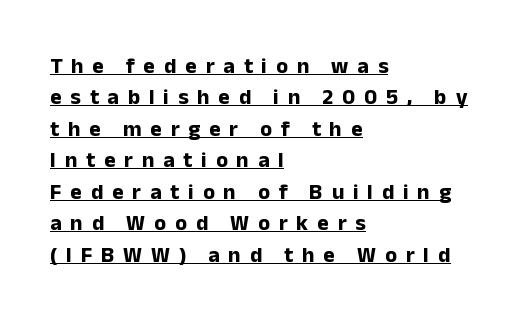
Q: Is the text bold? A: Yes.
Q: Is the text italic (slanted)? A: No, it is upright.
Q: Is the text underlined? A: Yes.
Q: How is the paragraph aligned? A: Left-aligned.
Q: Is the spacing between letters normal or unusually wide? A: Unusually wide.
Q: Is the spacing between lines tight, normal or loose? A: Normal.
